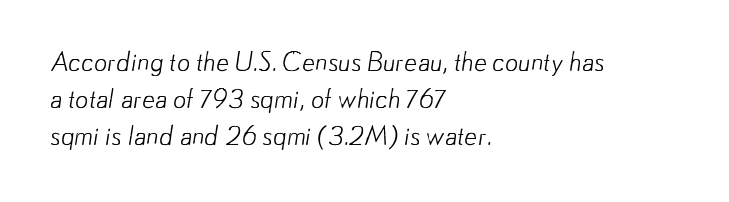
The image shows 26 px text type; set left-aligned, normal line spacing (1.43x), normal letter spacing, not underlined.
